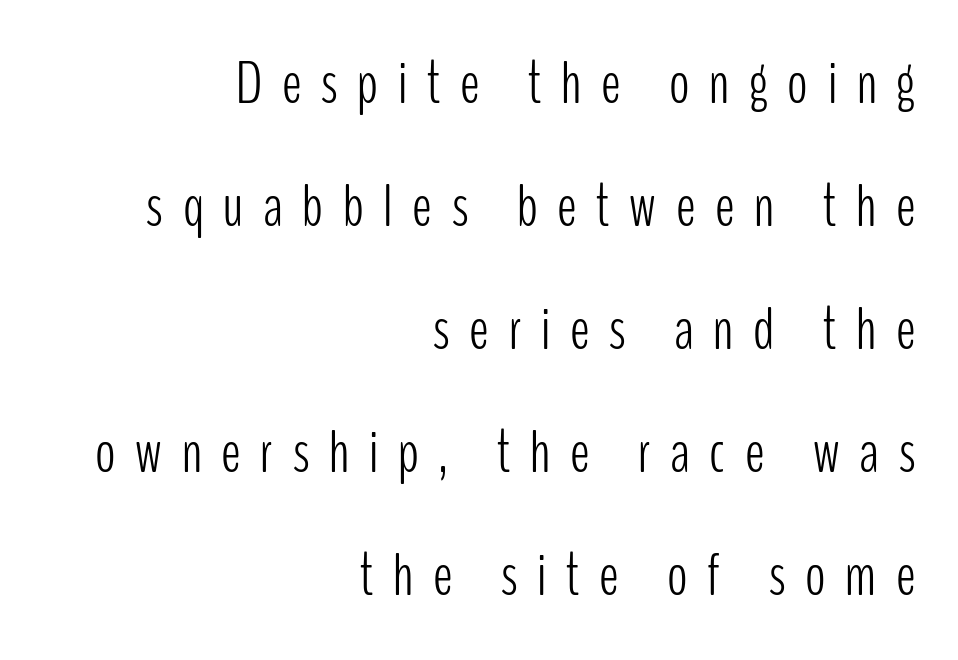
The image shows 60 px light, condensed sans-serif type, upright; set right-aligned, loose line spacing (2.05x), unusually wide letter spacing (+0.33 em), not underlined; low stroke contrast and a medium x-height.
